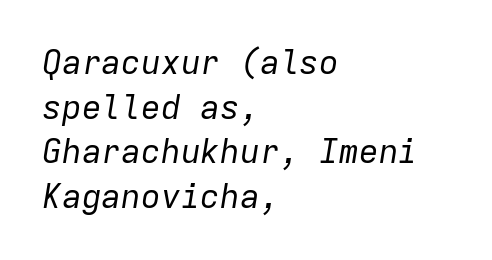
Tracking here is standard; glyphs follow each other at the usual distance. Each line starts at the same left margin while the right side varies. Horizontal bands of white between lines are of average thickness. A clean baseline with only descenders dipping below it. Slant detected: the letters are inclined.
